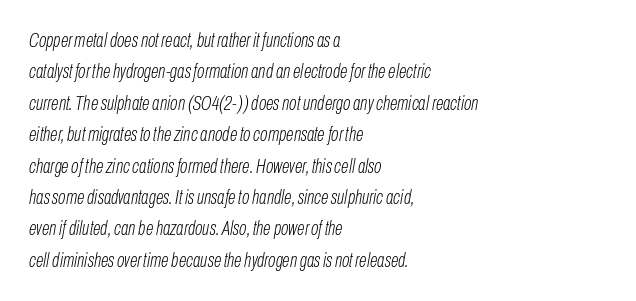
Q: Is the text bold? A: No.
Q: Is the text italic (slanted)? A: Yes, it leans right by about 10 degrees.
Q: Is the text underlined? A: No.
Q: How is the paragraph aligned? A: Left-aligned.
Q: Is the spacing between letters normal or unusually wide? A: Normal.
Q: Is the spacing between lines tight, normal or loose? A: Normal.
